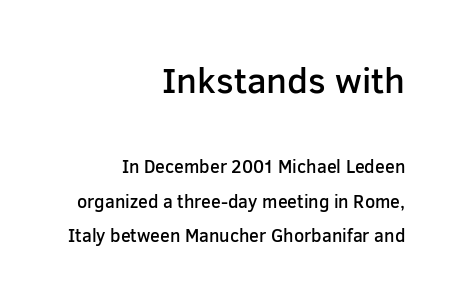
The image shows 36 px semibold sans-serif type, upright; set right-aligned, loose line spacing (1.94x), normal letter spacing, not underlined; the first (top) block is 2.0x larger; low stroke contrast and a medium x-height.
